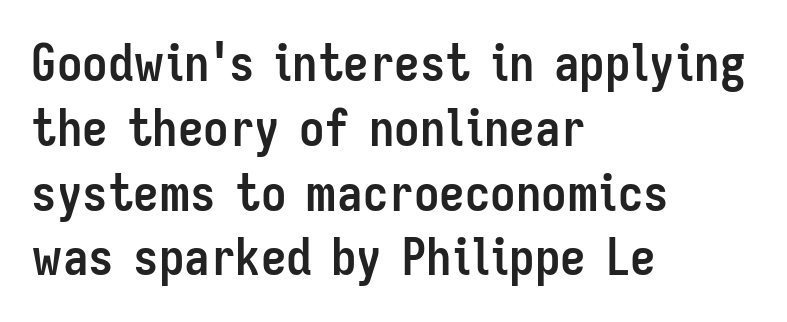
Q: Is the text bold? A: Yes.
Q: Is the text italic (slanted)? A: No, it is upright.
Q: Is the typeface a serif or a sans-serif typeface? A: Sans-serif.
Q: Is the text underlined? A: No.
Q: How is the paragraph aligned? A: Left-aligned.
Q: Is the spacing between letters normal or unusually wide? A: Normal.
Q: Is the spacing between lines tight, normal or loose? A: Normal.
Q: Width (condensed, normal, or wide)? A: Condensed.
Q: Stroke contrast? A: Low.
Q: x-height? A: Medium.
Q: Monospaced? A: No.
